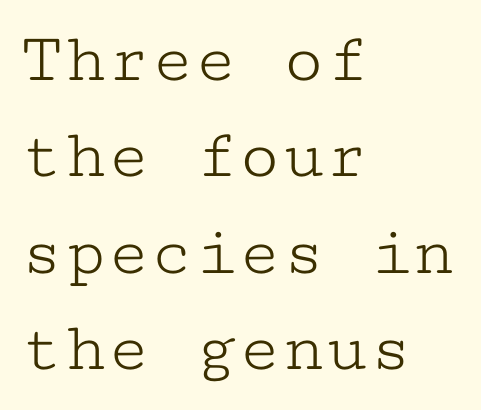
A bare baseline throughout the passage. The face looks like a standard text weight, possibly lighter. The lettering holds an erect, upright posture throughout. This sample uses a serif face.
